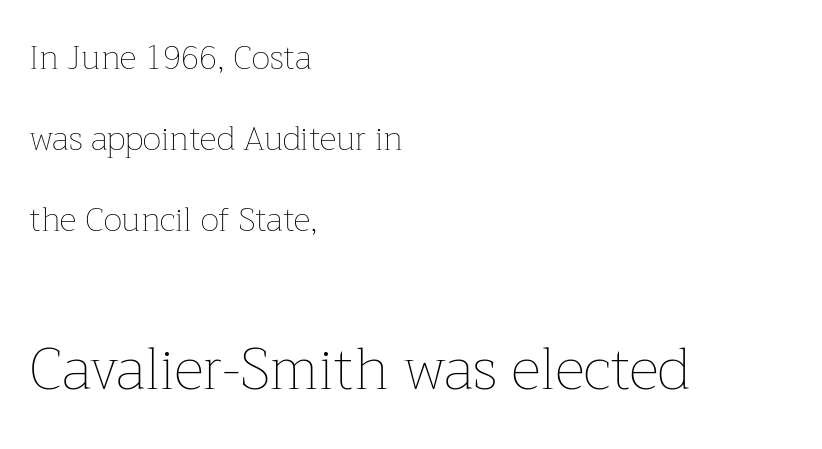
Airy leading. Varying glyph widths throughout — classic text-font behaviour. Layout note: lines flush left. The following chunk of copy outweighs the initial chunk in type size. Does the lettering tilt? It doesn't — this is upright. The foot of each line stays bare and open.
